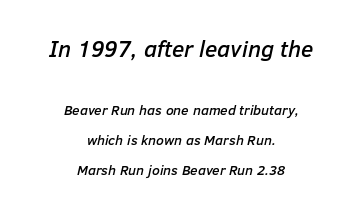
The baseline area is clear. One-word summary of the alignment: center. Tall strokes in this sample are angled rather than plumb. Inter-character spacing is left at the font's built-in metrics. The letters in the upper block stand taller than those in the block below.
